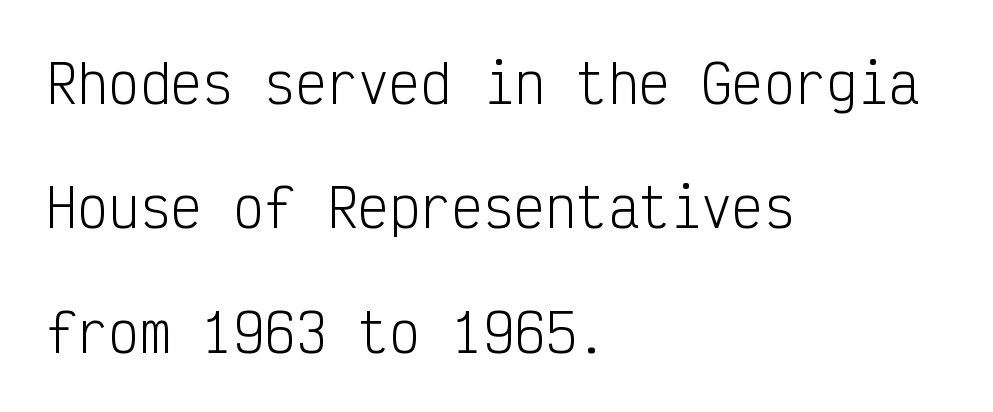
The image shows 52 px light, condensed sans-serif type, upright, monospaced; set left-aligned, loose line spacing (2.39x), normal letter spacing, not underlined; low stroke contrast and a medium x-height.
